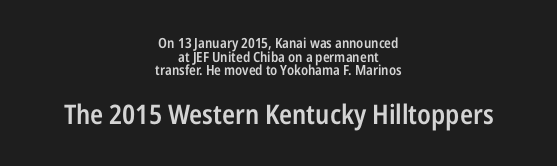
Small over large — that's the arrangement of the two blocks here. Compared with a flush-left layout, this one balances lines on the center instead. Here the glyphs are tracked normally, forming tight word shapes. Unmarked baselines from the first word to the last. Stems and bowls a touch heavier than normal — semibold. The font's upright variant was chosen for this text.
